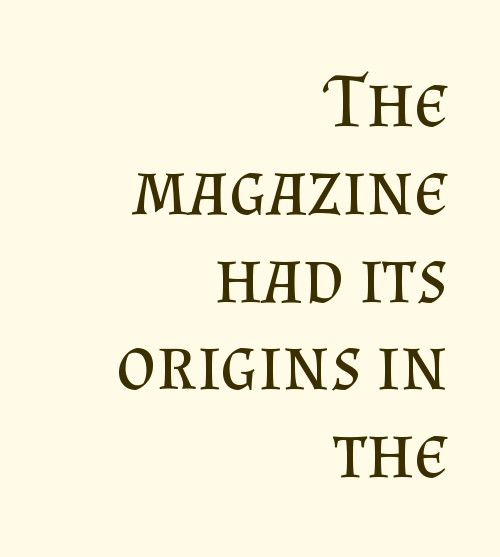
Q: Is the text bold? A: No.
Q: Is the text italic (slanted)? A: No, it is upright.
Q: Is the typeface a serif or a sans-serif typeface? A: Serif.
Q: Is the text underlined? A: No.
Q: How is the paragraph aligned? A: Right-aligned.
Q: Is the spacing between letters normal or unusually wide? A: Normal.
Q: Is the spacing between lines tight, normal or loose? A: Tight.
Q: Width (condensed, normal, or wide)? A: Normal.
Q: Stroke contrast? A: Medium.
Q: x-height? A: Small.
Q: Monospaced? A: No.
